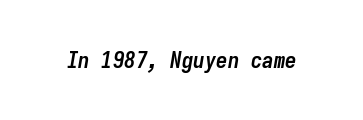
The image shows 23 px bold type, italic (leaning right); set normal letter spacing, not underlined.
